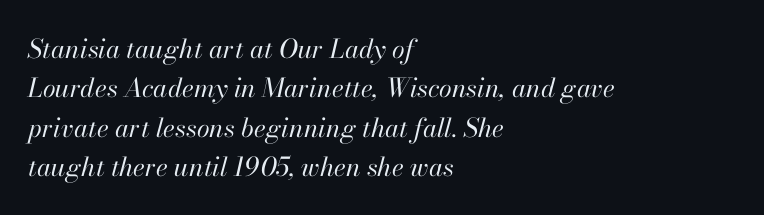
Stroke mass is kept to a normal reading level or below. Horizontally, the lines are justified to the leading edge only. Whoever set this chose a conventional vertical rhythm. When letters slant like this, we call the style italic.
